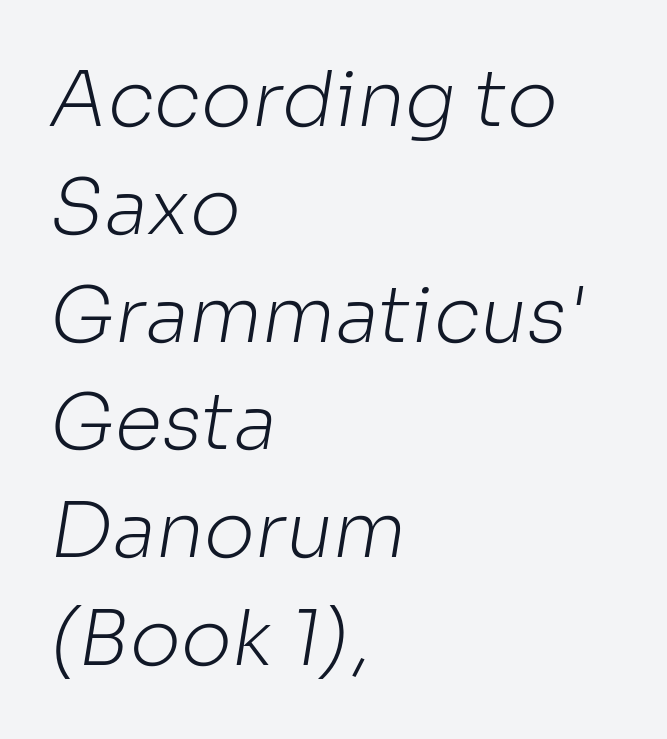
The image shows 77 px light sans-serif type; set left-aligned, normal line spacing (1.4x), normal letter spacing, not underlined; low stroke contrast and a medium x-height.
